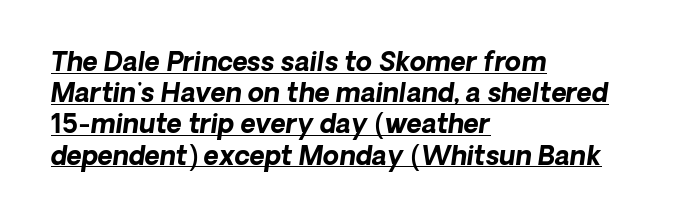
{"italic": "yes", "lean": "right", "slant_degrees": 8, "bold": "yes", "underline": "yes", "align": "left", "line_spacing_ratio": 1.2, "letter_spacing": "normal", "letter_spacing_em": 0.0, "glyph_px": 26}
